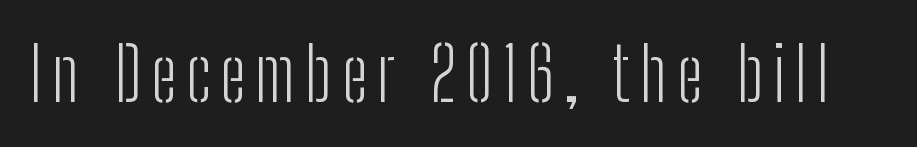
Here the designer chose a conventional face with non-uniform glyph widths. Decoration check: the copy has no underline. Weight: in the light-to-regular range. A typesetter would label this face a sans. Style check: upright.
